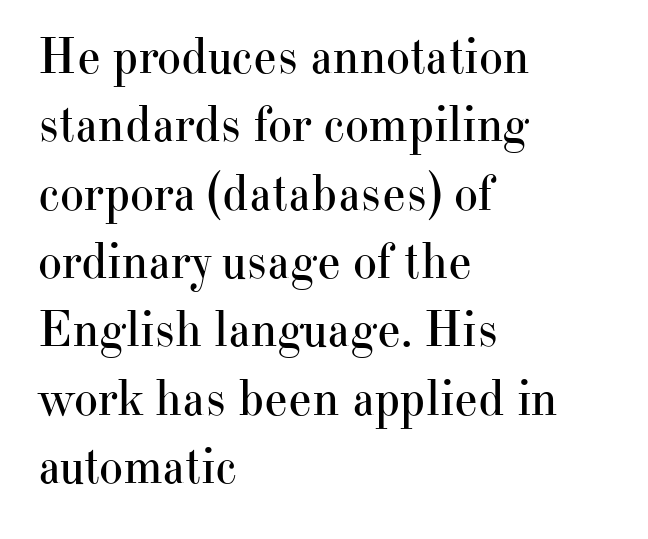
{"serif": "yes", "italic": "no", "bold": "no", "weight": "regular", "width": "normal", "stroke_contrast": "high", "x_height": "small", "monospaced": "no", "underline": "no", "align": "left", "line_spacing": "normal", "line_spacing_ratio": 1.34, "letter_spacing": "normal", "letter_spacing_em": 0.0, "glyph_px": 51}
